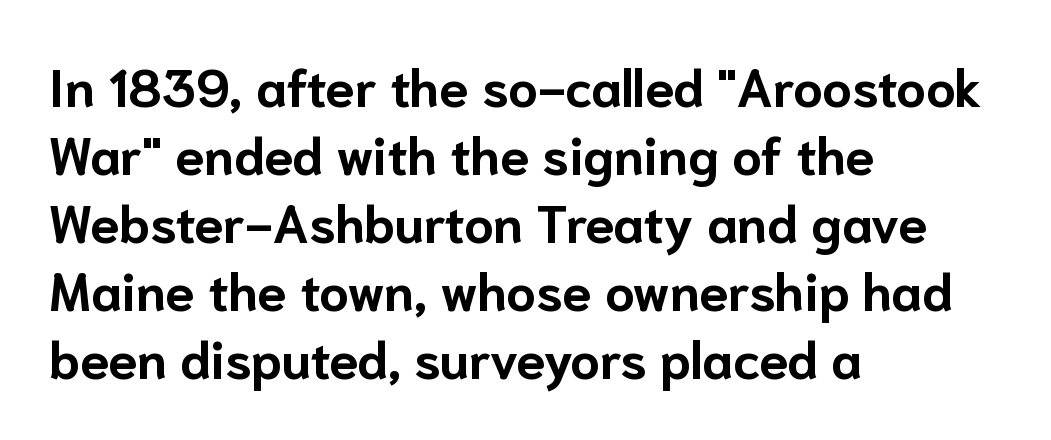
{"serif": "no", "italic": "no", "bold": "yes", "weight": "bold", "width": "normal", "stroke_contrast": "low", "x_height": "medium", "monospaced": "no", "underline": "no", "align": "left", "line_spacing": "normal", "line_spacing_ratio": 1.31, "letter_spacing": "normal", "letter_spacing_em": 0.0, "glyph_px": 52}
